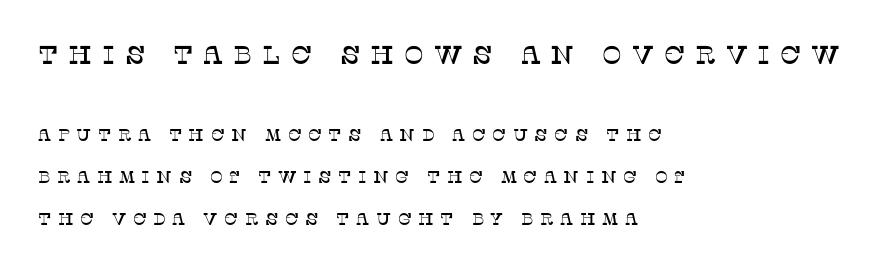
Q: Is the text italic (slanted)? A: No, it is upright.
Q: Is the text underlined? A: No.
Q: How is the paragraph aligned? A: Left-aligned.
Q: Is the spacing between letters normal or unusually wide? A: Unusually wide.
Q: Is the spacing between lines tight, normal or loose? A: Loose.
Q: Which block of text is set in a larger size, the first (top) or the second (bottom)? A: The first (top) one.
